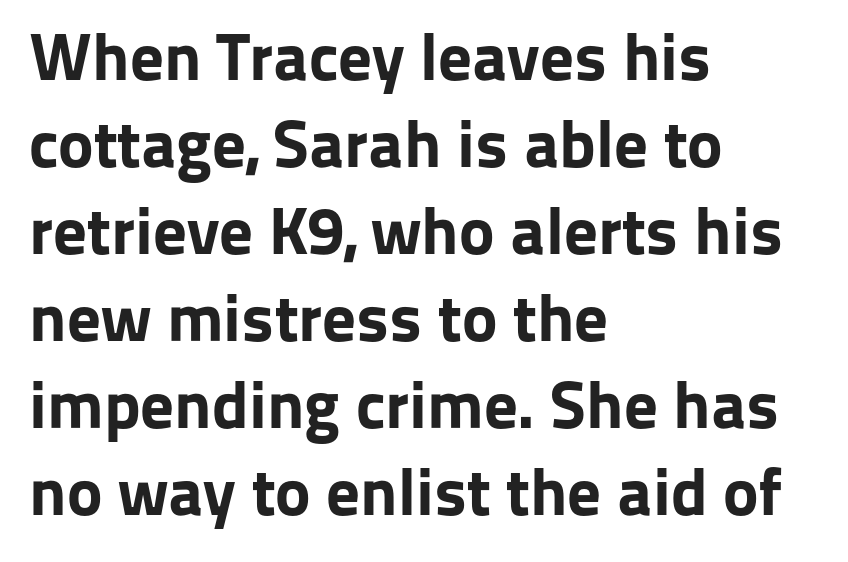
Does the weight exceed regular? Yes, all the way to bold. Posture: vertical. Nobody touched the tracking dial on this one. The font family rendered here belongs to the sans-serif group. Short and long lines alike share a common starting point at left. The face used here is proportionally spaced, like ordinary book or web type.
